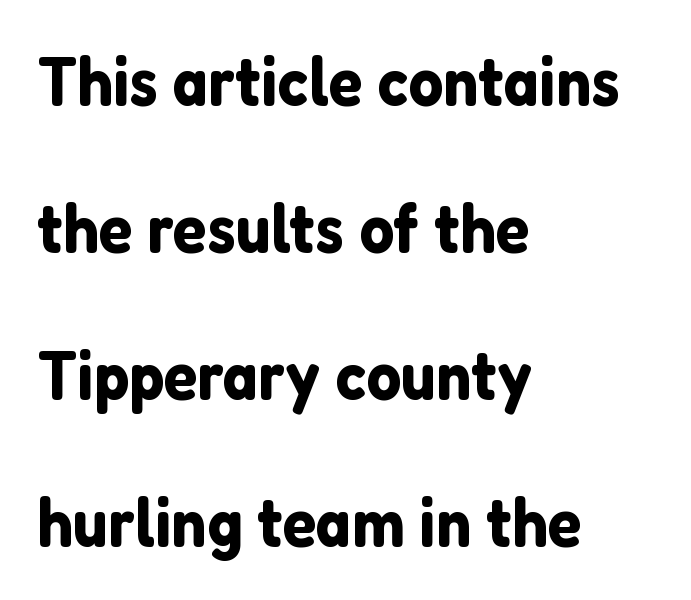
{"serif": "no", "italic": "no", "width": "normal", "stroke_contrast": "low", "x_height": "medium", "monospaced": "no", "underline": "no", "align": "left", "line_spacing": "loose", "line_spacing_ratio": 2.13, "letter_spacing": "normal", "letter_spacing_em": 0.0, "glyph_px": 69}
